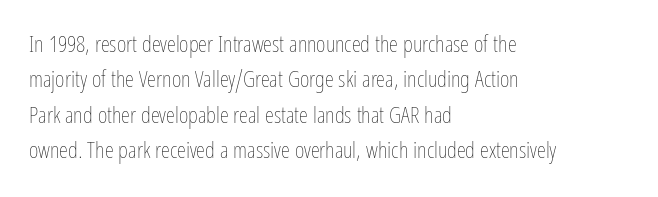
Q: Is the text bold? A: No.
Q: Is the text italic (slanted)? A: No, it is upright.
Q: Is the text underlined? A: No.
Q: How is the paragraph aligned? A: Left-aligned.
Q: Is the spacing between letters normal or unusually wide? A: Normal.
Q: Is the spacing between lines tight, normal or loose? A: Normal.
